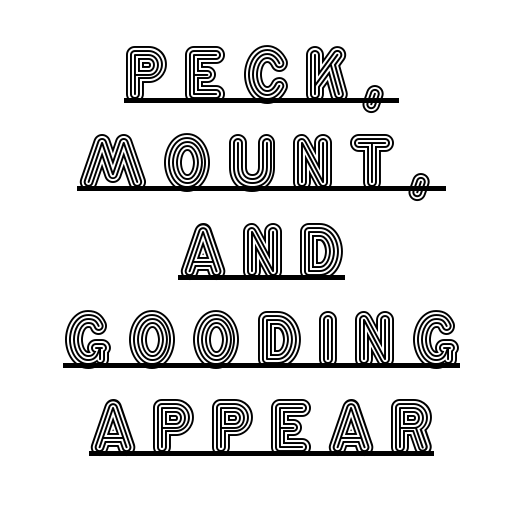
Is there any slant? The stems are plumb. Spacing verdict: proportional, widths tailored to each character. In CSS terms this would be text-align: center. Summary of vertical rhythm: regular, with standard interline spacing.
